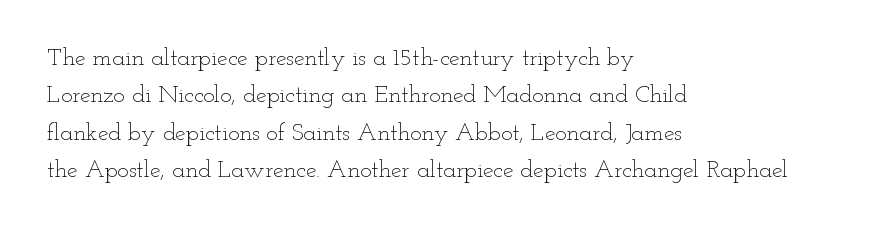
Evenly set lines give the paragraph a standard silhouette. Here the glyphs are tracked normally, forming tight word shapes. Rule under the text: the space is simply empty. Italic? Not at all — the glyphs are vertical. These glyphs show unthickened strokes, regular width or finer.
